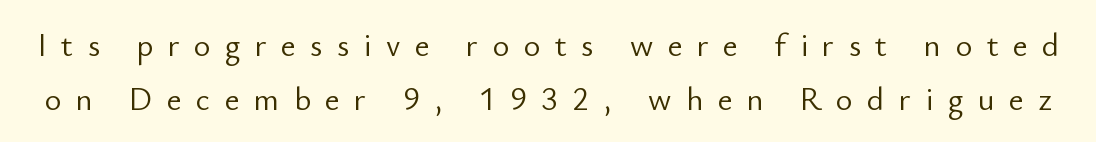
The image shows 32 px light sans-serif type, upright; set normal line spacing (1.68x), unusually wide letter spacing (+0.45 em), not underlined; low stroke contrast and a small x-height.
